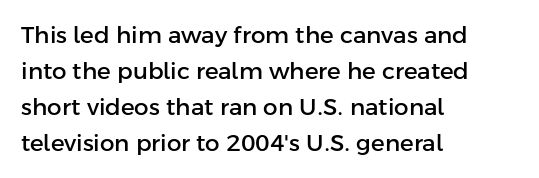
Q: Is the text italic (slanted)? A: No, it is upright.
Q: Is the text underlined? A: No.
Q: How is the paragraph aligned? A: Left-aligned.
Q: Is the spacing between letters normal or unusually wide? A: Normal.
Q: Is the spacing between lines tight, normal or loose? A: Normal.
